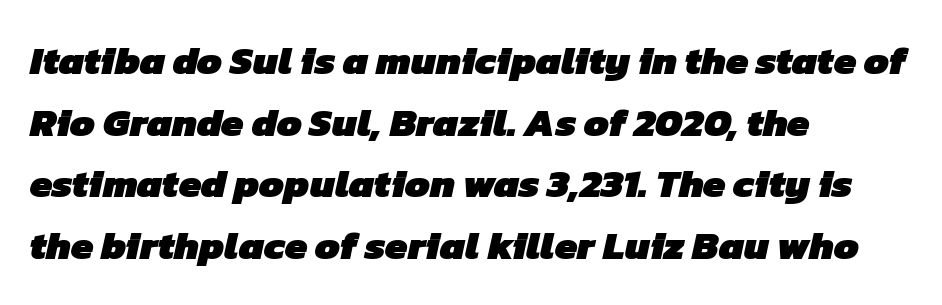
Q: Is the text bold? A: Yes.
Q: Is the typeface a serif or a sans-serif typeface? A: Sans-serif.
Q: Is the text underlined? A: No.
Q: How is the paragraph aligned? A: Left-aligned.
Q: Is the spacing between letters normal or unusually wide? A: Normal.
Q: Is the spacing between lines tight, normal or loose? A: Normal.
Q: Width (condensed, normal, or wide)? A: Normal.
Q: Stroke contrast? A: Low.
Q: x-height? A: Medium.
Q: Monospaced? A: No.
